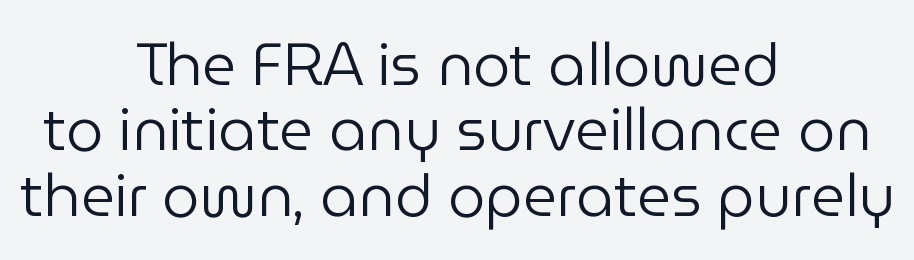
{"serif": "no", "italic": "no", "bold": "no", "weight": "regular", "width": "normal", "stroke_contrast": "low", "x_height": "medium", "monospaced": "no", "underline": "no", "align": "center", "line_spacing": "tight", "line_spacing_ratio": 1.11, "letter_spacing": "normal", "letter_spacing_em": 0.0, "glyph_px": 59}
